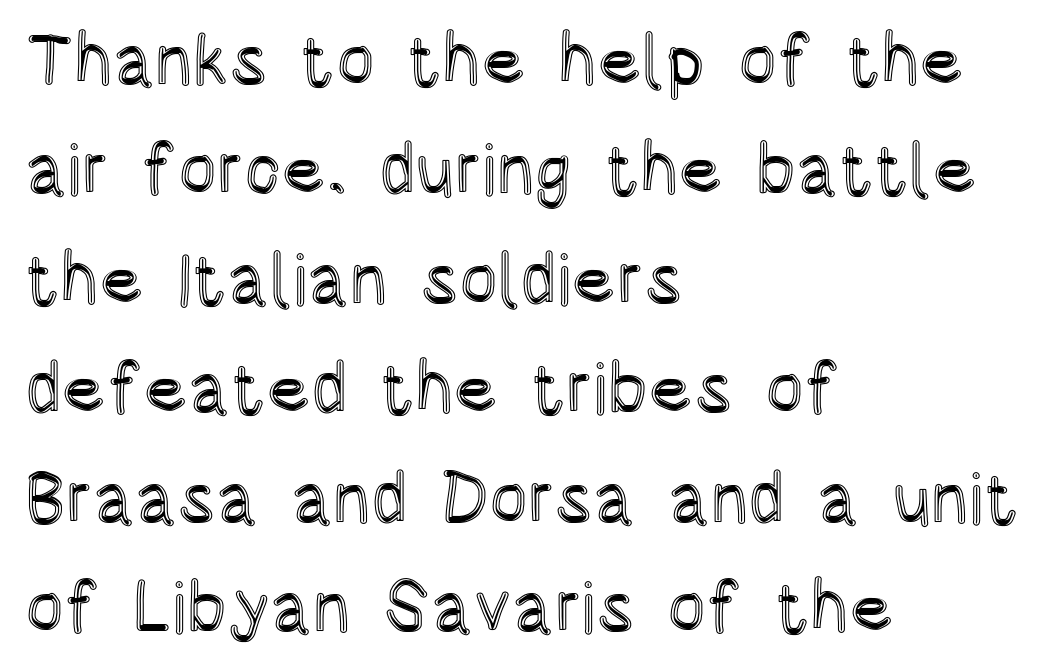
Nobody drew a line under any word here. The letters advance in unequal steps, a hallmark of proportional type. Is there much room between lines? A standard amount, neither cramped nor airy. Compared with a centered layout, this one pins lines to the left instead. The letterforms sit shoulder to shoulder at normal distance.
